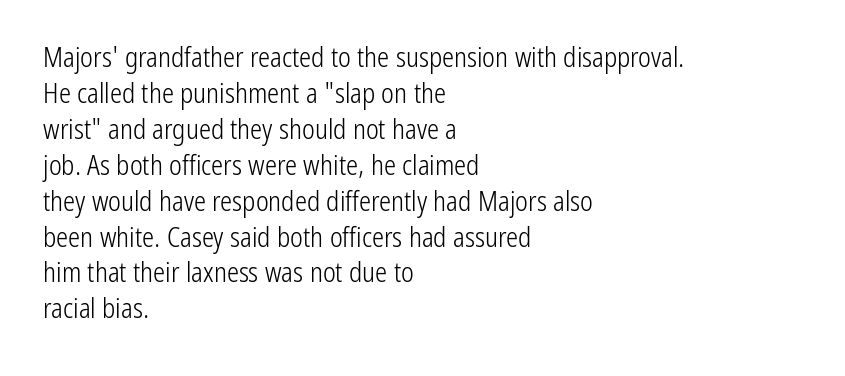
A clean baseline with only descenders dipping below it. The letters stand upright; this is a roman face. The letterforms sit shoulder to shoulder at normal distance. The compositor pushed each line to the left boundary.
